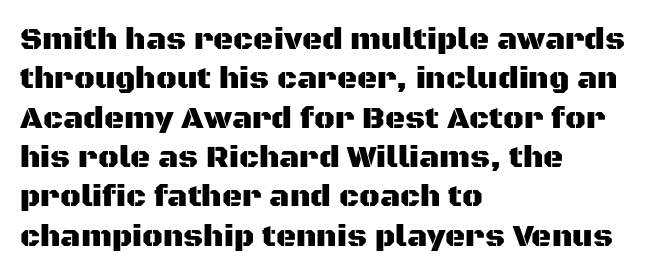
Q: Is the text italic (slanted)? A: No, it is upright.
Q: Is the typeface a serif or a sans-serif typeface? A: Sans-serif.
Q: Is the text underlined? A: No.
Q: How is the paragraph aligned? A: Left-aligned.
Q: Is the spacing between letters normal or unusually wide? A: Normal.
Q: Is the spacing between lines tight, normal or loose? A: Normal.
Q: Width (condensed, normal, or wide)? A: Normal.
Q: Stroke contrast? A: Medium.
Q: x-height? A: Large.
Q: Monospaced? A: No.
